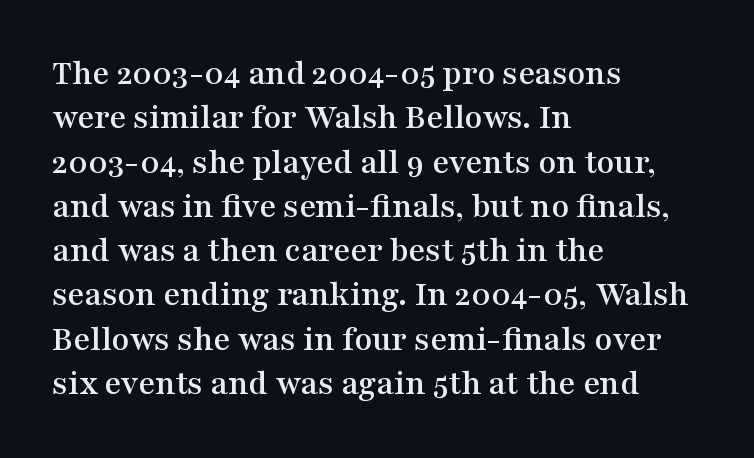
The image shows 36 px wide serif type, upright; set left-aligned, line spacing 1.23x, normal letter spacing, not underlined; medium stroke contrast and a medium x-height.
